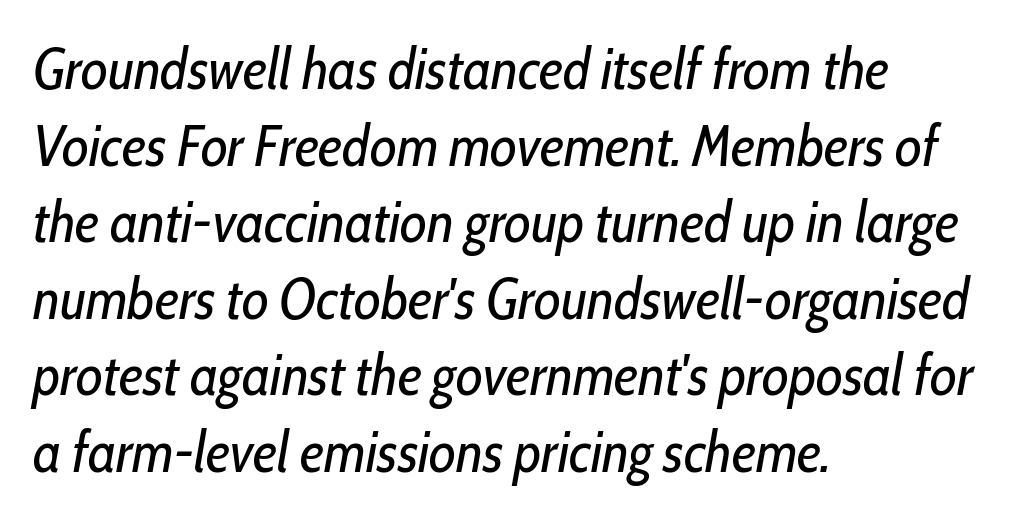
Q: Is the text bold? A: No.
Q: Is the text italic (slanted)? A: Yes, it leans right by about 10 degrees.
Q: Is the text underlined? A: No.
Q: How is the paragraph aligned? A: Left-aligned.
Q: Is the spacing between letters normal or unusually wide? A: Normal.
Q: Is the spacing between lines tight, normal or loose? A: Normal.
Q: Width (condensed, normal, or wide)? A: Condensed.
Q: Stroke contrast? A: Low.
Q: x-height? A: Medium.
Q: Monospaced? A: No.
